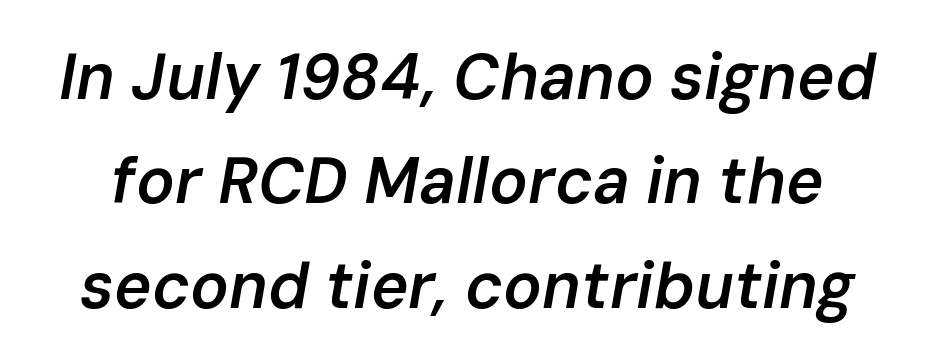
Q: Is the text bold? A: Semi-bold.
Q: Is the text italic (slanted)? A: Yes, it leans right by about 10 degrees.
Q: Is the text underlined? A: No.
Q: Is the spacing between letters normal or unusually wide? A: Normal.
Q: Is the spacing between lines tight, normal or loose? A: Normal.
Q: Width (condensed, normal, or wide)? A: Normal.
Q: Stroke contrast? A: Low.
Q: x-height? A: Medium.
Q: Monospaced? A: No.
